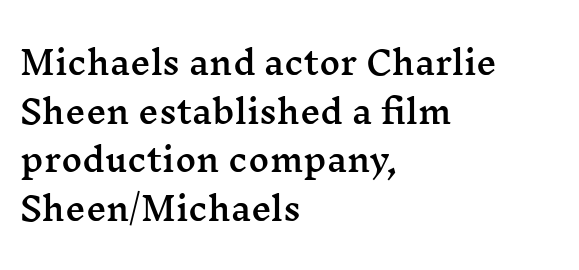
Nobody touched the tracking dial on this one. The baseline area is clear. This is serif lettering, the kind often seen in printed books. Note the varied advance widths — an 'i' is clearly narrower than an 'm'. Style check: upright.
